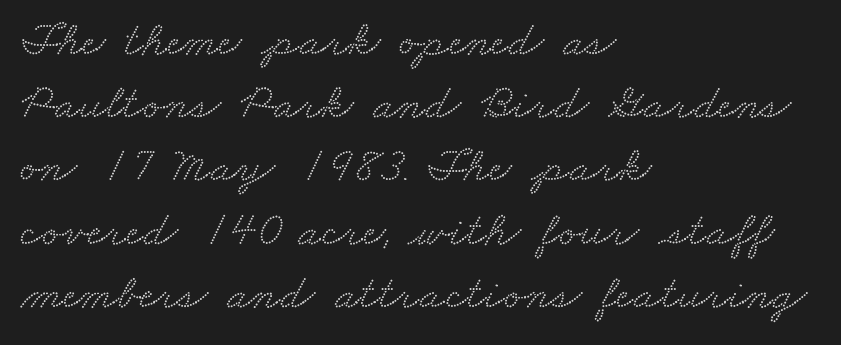
{"serif": "yes", "width": "wide", "stroke_contrast": "low", "x_height": "small", "monospaced": "no", "underline": "no", "align": "left", "line_spacing": "normal", "line_spacing_ratio": 1.29, "letter_spacing": "normal", "letter_spacing_em": 0.0, "glyph_px": 49}
